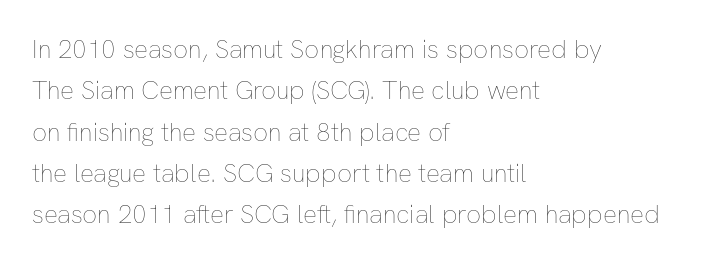
The image shows 26 px text type, upright; set left-aligned, normal line spacing (1.59x), normal letter spacing, not underlined.
